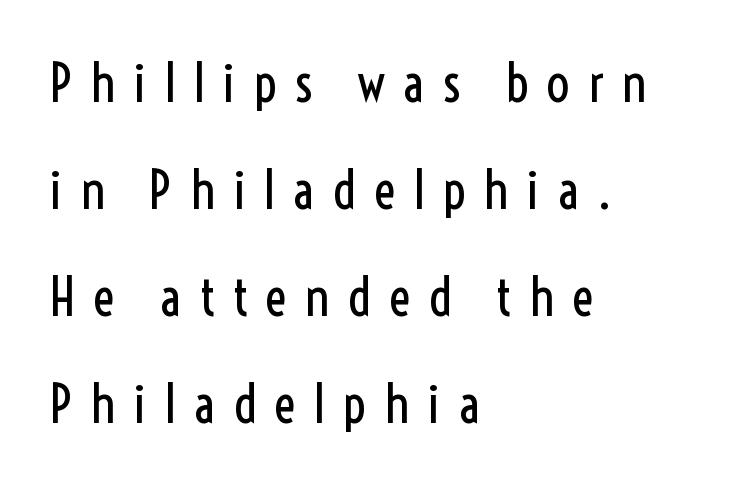
Q: Is the text bold? A: No.
Q: Is the text italic (slanted)? A: No, it is upright.
Q: Is the typeface a serif or a sans-serif typeface? A: Sans-serif.
Q: Is the text underlined? A: No.
Q: How is the paragraph aligned? A: Left-aligned.
Q: Is the spacing between letters normal or unusually wide? A: Unusually wide.
Q: Is the spacing between lines tight, normal or loose? A: Loose.
Q: Width (condensed, normal, or wide)? A: Condensed.
Q: x-height? A: Medium.
Q: Monospaced? A: No.
